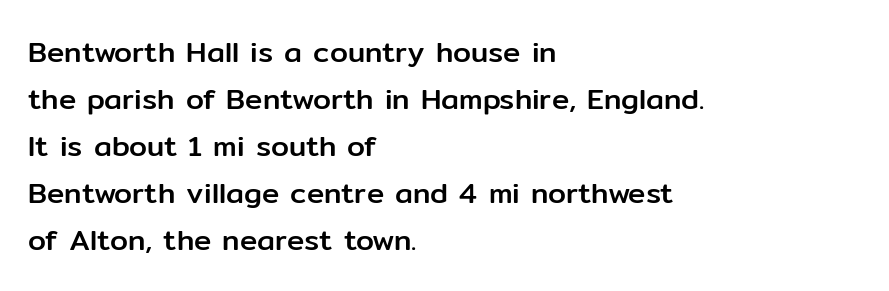
Line starts are locked; line ends wander. The rendering shows plain stroke endings on the letterforms — a sans-serif design. Short note: letters normally spaced. Each letter keeps its own natural width here, so spacing adapts to shape.
